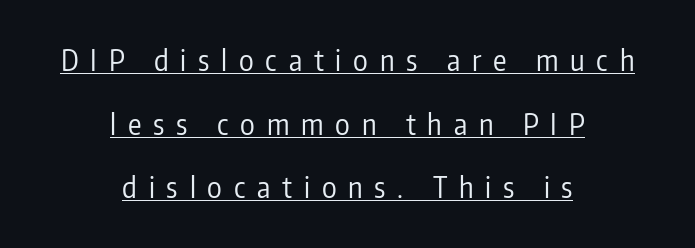
{"serif": "no", "italic": "no", "bold": "no", "weight": "regular", "width": "condensed", "stroke_contrast": "low", "x_height": "medium", "monospaced": "no", "underline": "yes", "align": "center", "line_spacing": "loose", "line_spacing_ratio": 2.27, "letter_spacing": "wide", "letter_spacing_em": 0.42, "glyph_px": 28}
